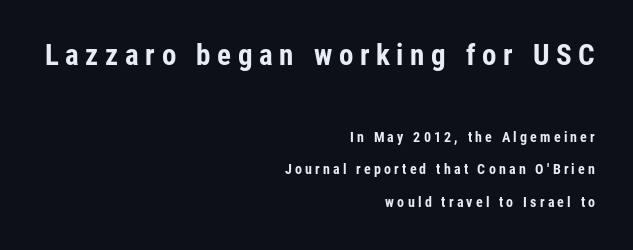
The lines in this sample share a right terminus and differ only in where they begin. Is there much room between lines? Yes — plenty of vertical air separates them. The line texture is sparse and dotted thanks to wide tracking. In terms of letterform style, serifs are entirely absent. Does the bottom block carry the larger type? No, the top block does. When letters stand straight like this, we call the style roman or upright.
